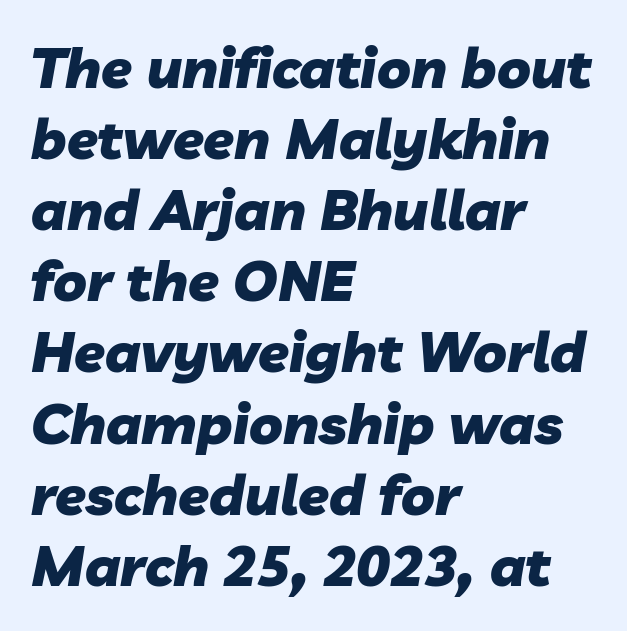
{"italic": "yes", "lean": "right", "slant_degrees": 10, "bold": "yes", "weight": "heavy", "width": "normal", "stroke_contrast": "low", "x_height": "medium", "monospaced": "no", "underline": "no", "align": "left", "line_spacing": "normal", "line_spacing_ratio": 1.27, "letter_spacing": "normal", "letter_spacing_em": 0.0, "glyph_px": 56}
